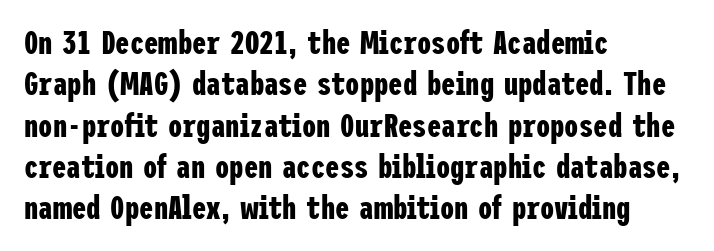
Line beginnings align vertically; line endings do not. How are the letters spaced? Ordinarily, with no added tracking. Nobody drew a line under any word here. Interline gaps are of average width in this sample. These lines are composed in type without serifs.
